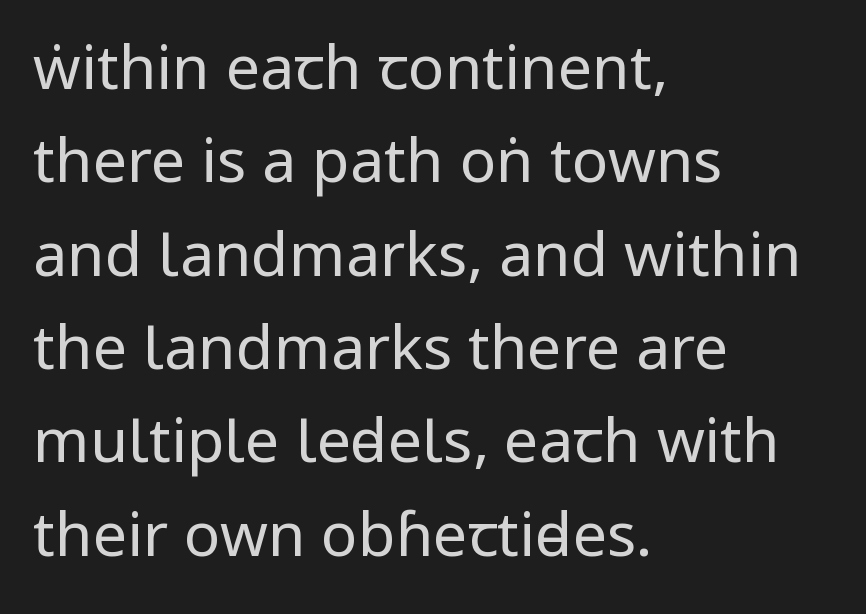
{"serif": "no", "italic": "no", "bold": "no", "weight": "regular", "width": "condensed", "stroke_contrast": "low", "x_height": "large", "monospaced": "no", "underline": "no", "align": "left", "line_spacing": "normal", "line_spacing_ratio": 1.53, "letter_spacing": "normal", "letter_spacing_em": 0.0, "glyph_px": 61}
